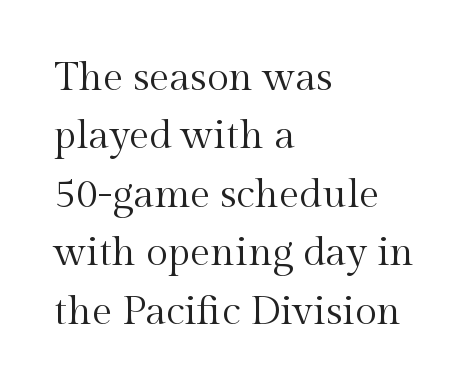
The image shows 40 px regular-weight serif type, upright; set left-aligned, normal line spacing (1.46x), normal letter spacing, not underlined; a medium x-height.
